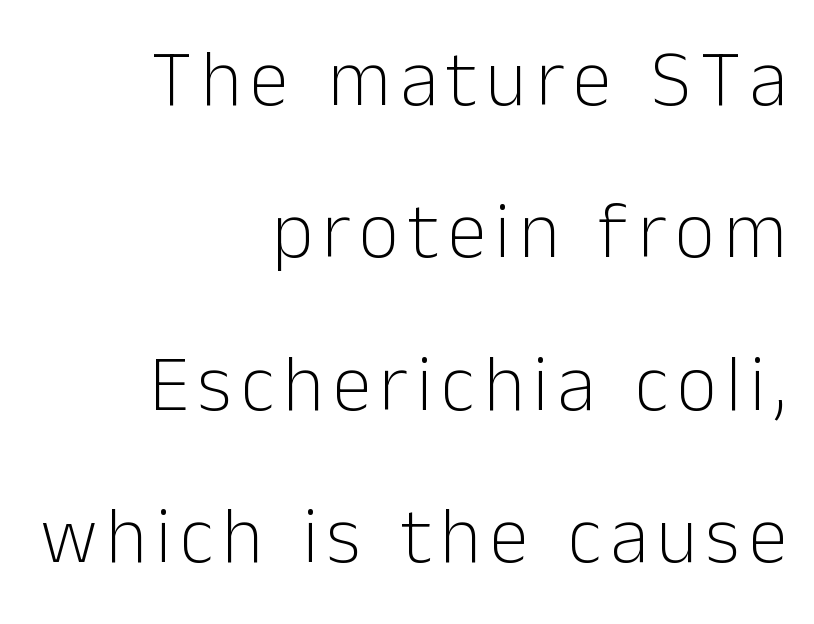
The image shows 79 px light sans-serif type, upright; set right-aligned, loose line spacing (1.93x), not underlined; low stroke contrast and a medium x-height.
